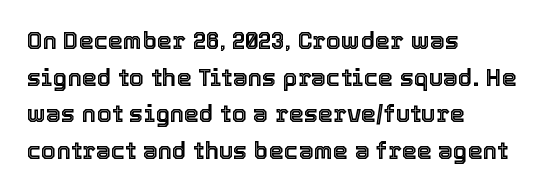
Unlike italic type, these characters show no tilt at all. Glyph-to-glyph distance matches everyday printed text. The line-height multiplier appears to be the usual default. The rag falls on the right side of this text block.
